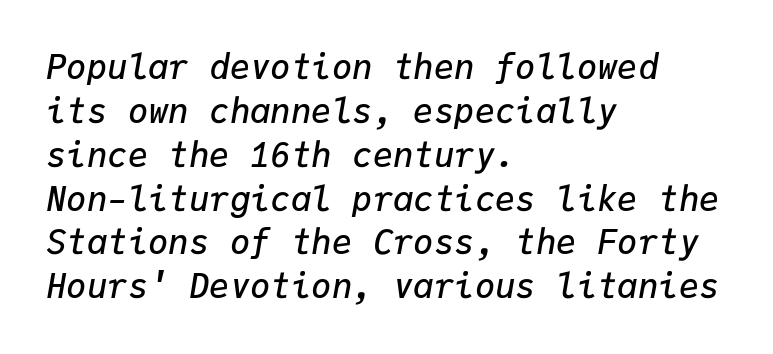
{"italic": "yes", "lean": "right", "slant_degrees": 9, "bold": "semi", "weight": "semibold", "width": "normal", "stroke_contrast": "low", "x_height": "medium", "monospaced": "yes", "underline": "no", "align": "left", "line_spacing": "normal", "line_spacing_ratio": 1.29, "letter_spacing": "normal", "letter_spacing_em": 0.0, "glyph_px": 34}
